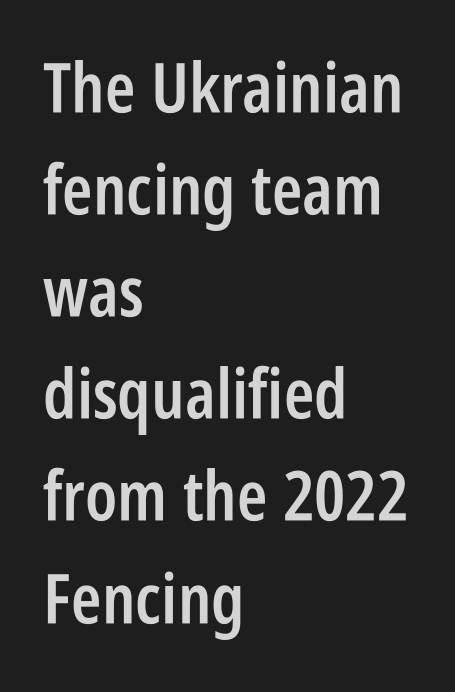
Q: Is the text bold? A: Semi-bold.
Q: Is the text italic (slanted)? A: No, it is upright.
Q: Is the typeface a serif or a sans-serif typeface? A: Sans-serif.
Q: Is the text underlined? A: No.
Q: How is the paragraph aligned? A: Left-aligned.
Q: Is the spacing between letters normal or unusually wide? A: Normal.
Q: Is the spacing between lines tight, normal or loose? A: Normal.
Q: Width (condensed, normal, or wide)? A: Condensed.
Q: Stroke contrast? A: Low.
Q: x-height? A: Large.
Q: Monospaced? A: No.
